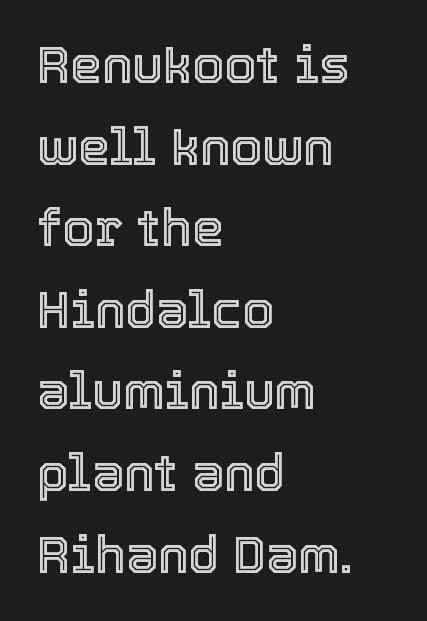
Q: Is the text italic (slanted)? A: No, it is upright.
Q: Is the text underlined? A: No.
Q: How is the paragraph aligned? A: Left-aligned.
Q: Is the spacing between letters normal or unusually wide? A: Normal.
Q: Is the spacing between lines tight, normal or loose? A: Normal.
Q: Width (condensed, normal, or wide)? A: Normal.
Q: x-height? A: Medium.
Q: Monospaced? A: No.
